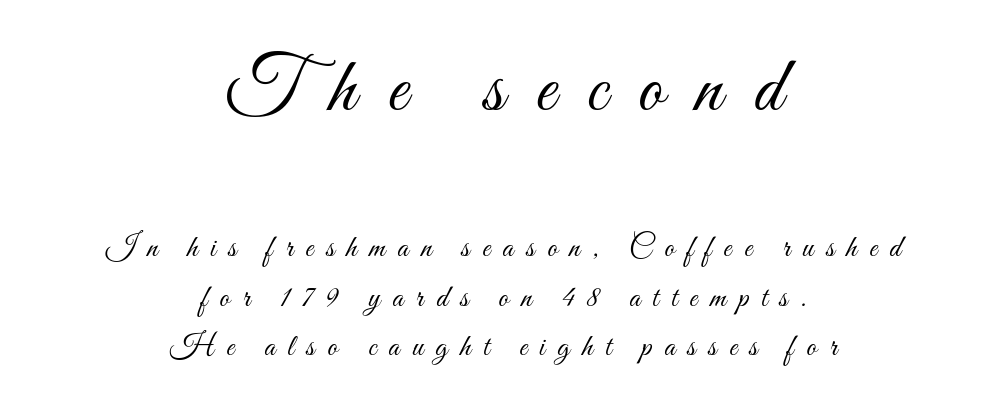
Descender tails drop into unmarked territory. The passage shown stacks its lines at a standard gap. Think of a printed novel: that variable character pitch is what you see here. Layout note: lines centered.
